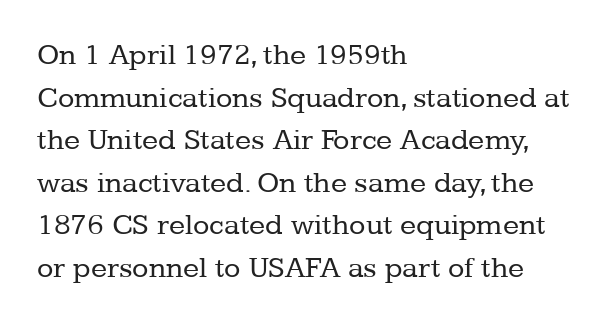
Q: Is the text bold? A: No.
Q: Is the text italic (slanted)? A: No, it is upright.
Q: Is the typeface a serif or a sans-serif typeface? A: Serif.
Q: Is the text underlined? A: No.
Q: How is the paragraph aligned? A: Left-aligned.
Q: Is the spacing between letters normal or unusually wide? A: Normal.
Q: Is the spacing between lines tight, normal or loose? A: Normal.
Q: Width (condensed, normal, or wide)? A: Normal.
Q: Stroke contrast? A: Low.
Q: x-height? A: Medium.
Q: Monospaced? A: No.
